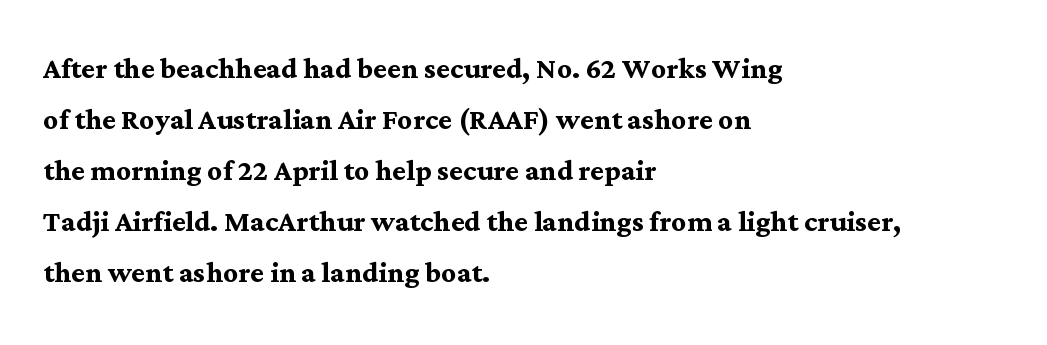
Q: Is the text bold? A: Yes.
Q: Is the text italic (slanted)? A: No, it is upright.
Q: Is the typeface a serif or a sans-serif typeface? A: Serif.
Q: Is the text underlined? A: No.
Q: How is the paragraph aligned? A: Left-aligned.
Q: Is the spacing between letters normal or unusually wide? A: Normal.
Q: Is the spacing between lines tight, normal or loose? A: Normal.
Q: Width (condensed, normal, or wide)? A: Normal.
Q: Stroke contrast? A: Medium.
Q: x-height? A: Medium.
Q: Monospaced? A: No.
